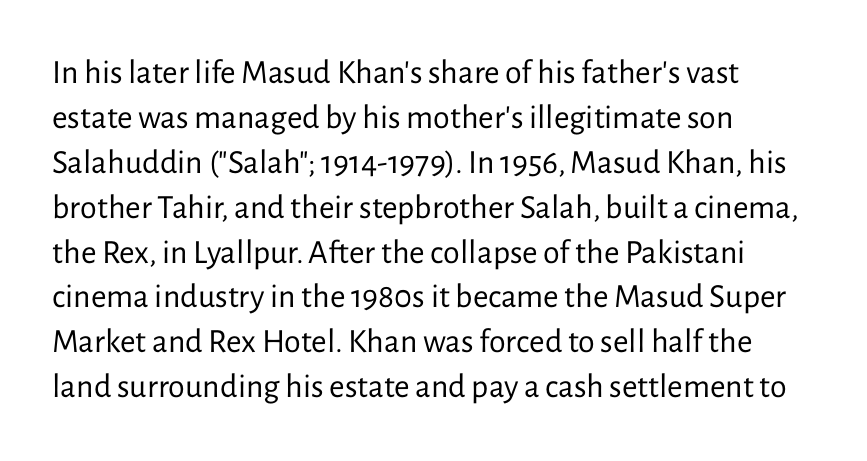
Q: Is the text bold? A: No.
Q: Is the text italic (slanted)? A: No, it is upright.
Q: Is the typeface a serif or a sans-serif typeface? A: Sans-serif.
Q: Is the text underlined? A: No.
Q: How is the paragraph aligned? A: Left-aligned.
Q: Is the spacing between letters normal or unusually wide? A: Normal.
Q: Is the spacing between lines tight, normal or loose? A: Normal.
Q: Width (condensed, normal, or wide)? A: Normal.
Q: Stroke contrast? A: Low.
Q: x-height? A: Medium.
Q: Monospaced? A: No.
